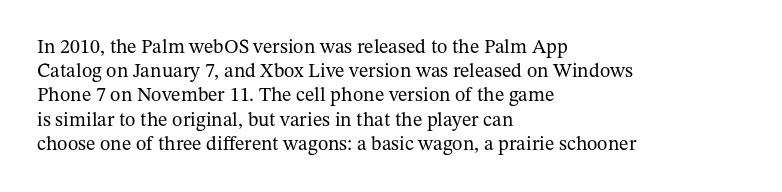
{"italic": "no", "bold": "no", "underline": "no", "align": "left", "line_spacing_ratio": 1.21, "letter_spacing": "normal", "letter_spacing_em": 0.0, "glyph_px": 20}
